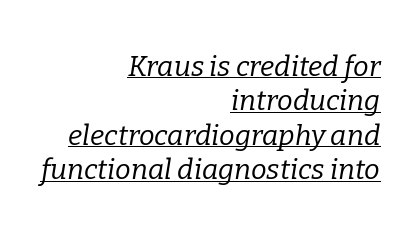
The rendering uses natural spacing where letterforms have individual widths. The type family on display is of the serif kind. Ink coverage per letter is moderate at most. There is no visible air inserted between adjacent glyphs. These lines are set flush right with a ragged left edge.
